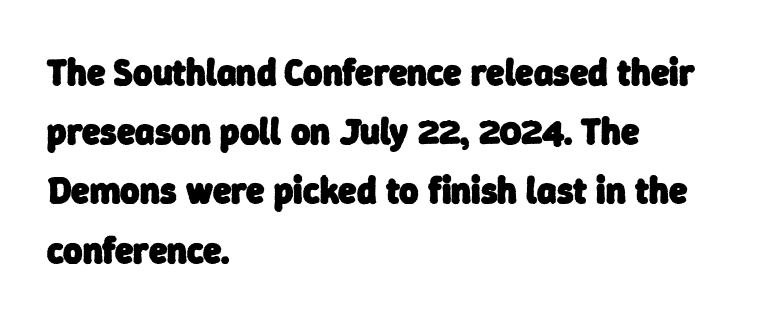
{"serif": "no", "bold": "yes", "weight": "heavy", "width": "normal", "stroke_contrast": "low", "x_height": "medium", "monospaced": "no", "underline": "no", "align": "left", "line_spacing": "normal", "line_spacing_ratio": 1.6, "letter_spacing": "normal", "letter_spacing_em": 0.0, "glyph_px": 37}
